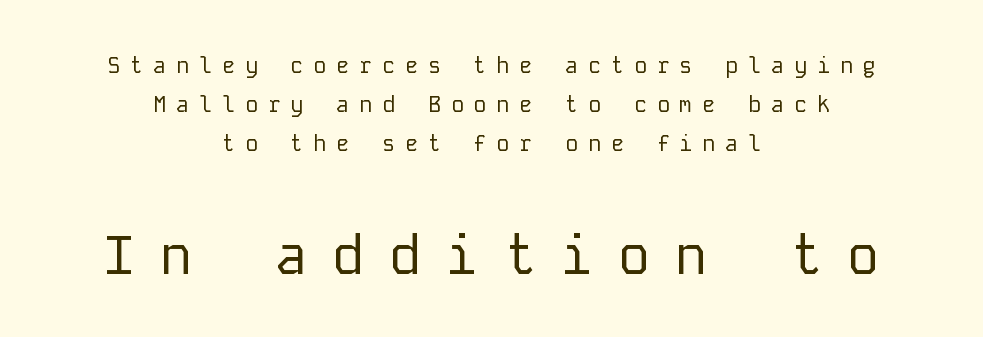
{"serif": "no", "italic": "no", "bold": "no", "weight": "regular", "width": "normal", "stroke_contrast": "low", "x_height": "medium", "monospaced": "yes", "underline": "no", "align": "center", "line_spacing_ratio": 1.77, "letter_spacing": "wide", "letter_spacing_em": 0.44, "larger_block": "second", "size_ratio": 2.5, "glyph_px": 55}
